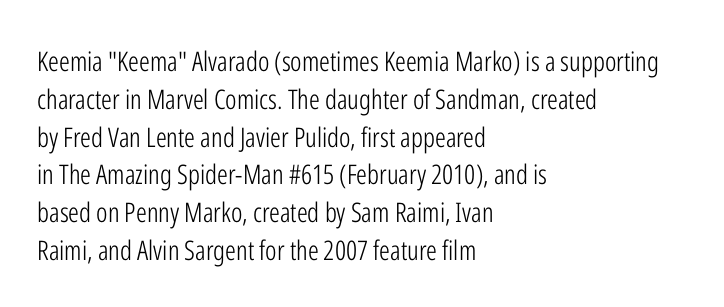
The image shows 27 px text type, upright; set left-aligned, normal line spacing (1.4x), normal letter spacing, not underlined.
